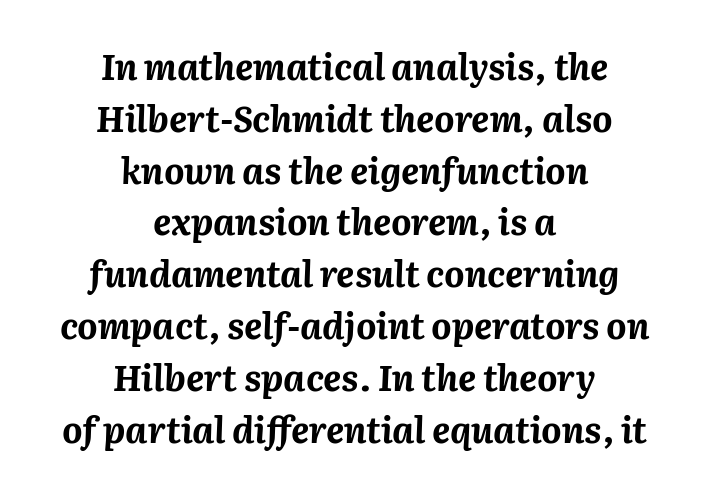
{"italic": "yes", "lean": "right", "slant_degrees": 2, "bold": "yes", "weight": "bold", "width": "normal", "stroke_contrast": "medium", "x_height": "medium", "monospaced": "no", "underline": "no", "align": "center", "line_spacing": "normal", "line_spacing_ratio": 1.48, "letter_spacing": "normal", "letter_spacing_em": 0.0, "glyph_px": 35}
